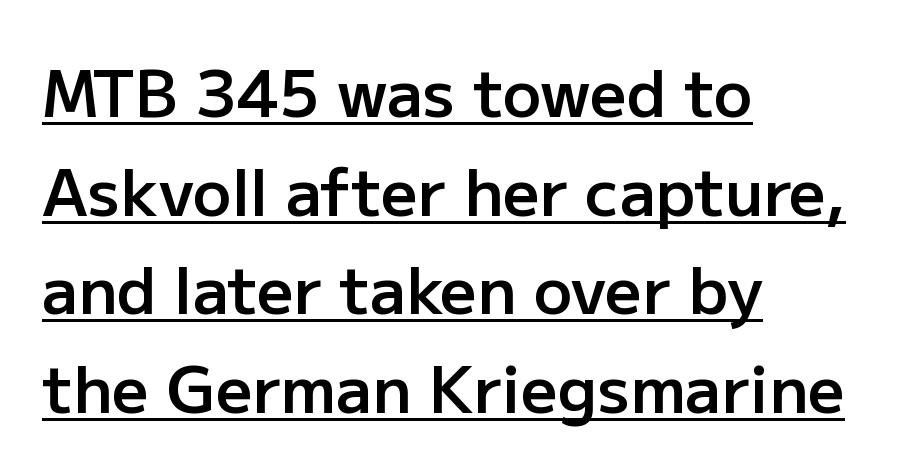
The sample's only ornament is a line tracing under the words. Does the leading feel generous? No, just average. Varying glyph widths throughout — classic text-font behaviour. The font family rendered here belongs to the sans-serif group.
